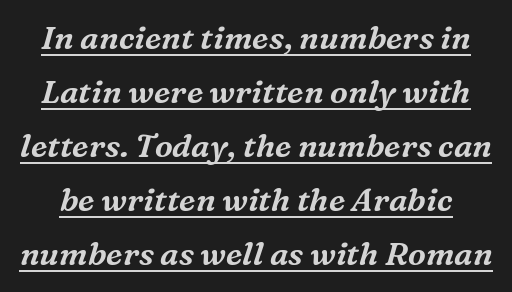
The image shows 32 px serif type, italic (leaning right); set normal line spacing (1.69x), normal letter spacing, underlined; medium stroke contrast and a medium x-height.
